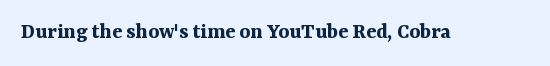
Q: Is the text bold? A: Yes.
Q: Is the text italic (slanted)? A: No, it is upright.
Q: Is the text underlined? A: No.
Q: Is the spacing between letters normal or unusually wide? A: Normal.
